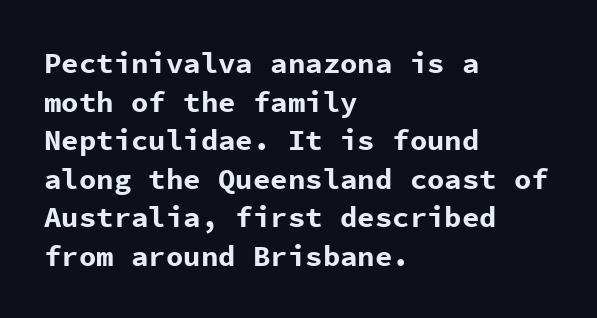
{"serif": "no", "italic": "no", "bold": "yes", "weight": "bold", "width": "normal", "stroke_contrast": "low", "x_height": "medium", "monospaced": "yes", "underline": "no", "align": "left", "line_spacing": "normal", "line_spacing_ratio": 1.33, "letter_spacing": "normal", "letter_spacing_em": 0.0, "glyph_px": 29}
